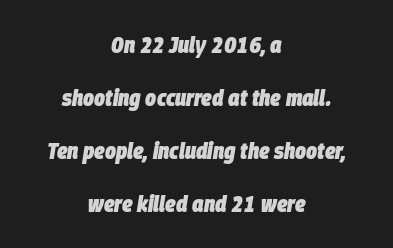
{"italic": "yes", "lean": "right", "slant_degrees": 9, "bold": "yes", "underline": "no", "align": "center", "line_spacing": "loose", "line_spacing_ratio": 2.3, "letter_spacing": "normal", "letter_spacing_em": 0.0, "glyph_px": 23}
